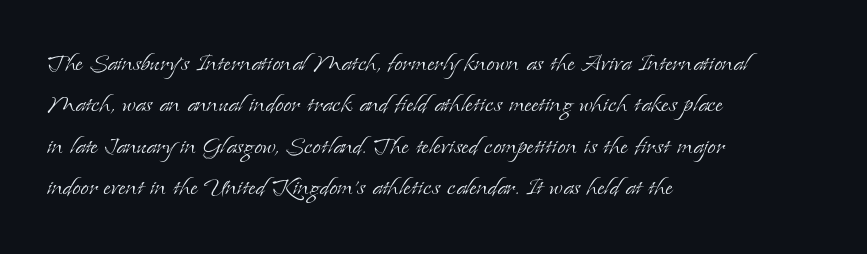
Q: Is the text bold? A: No.
Q: Is the text italic (slanted)? A: Yes.
Q: Is the typeface a serif or a sans-serif typeface? A: Serif.
Q: Is the text underlined? A: No.
Q: How is the paragraph aligned? A: Left-aligned.
Q: Is the spacing between letters normal or unusually wide? A: Normal.
Q: Is the spacing between lines tight, normal or loose? A: Normal.
Q: Width (condensed, normal, or wide)? A: Normal.
Q: Stroke contrast? A: Low.
Q: x-height? A: Small.
Q: Monospaced? A: No.
